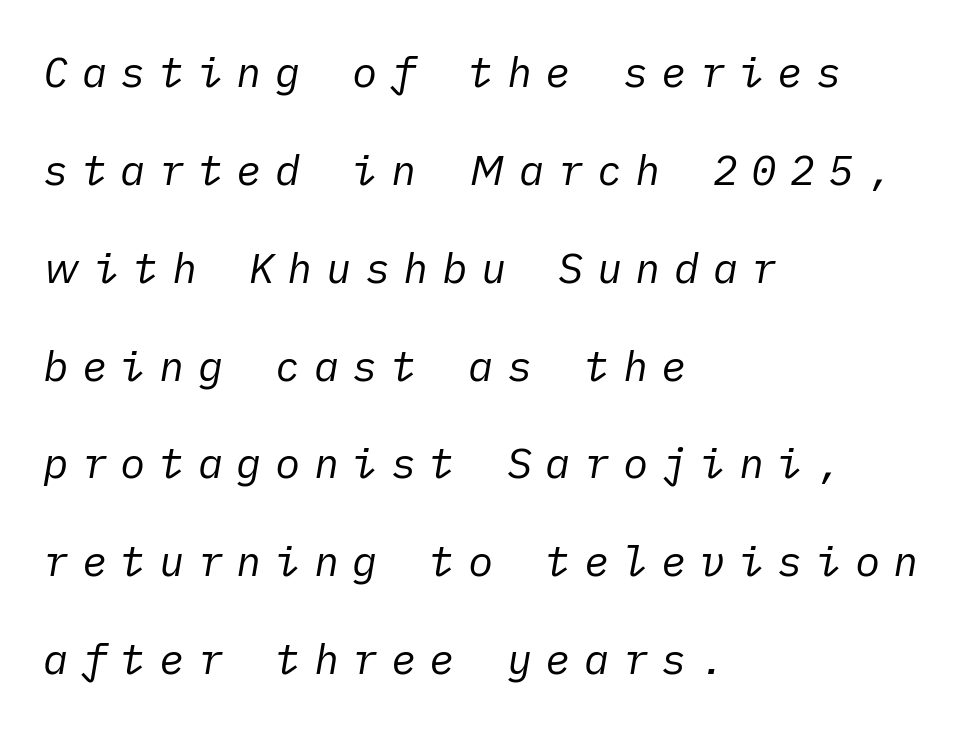
One glance says open: line gaps are wider than usual. Is this a heavy cut? Hardly; it is regular or lighter. Yep, that's italic — everything's leaning. Loose tracking; the words dissolve into strings of separated letters.
